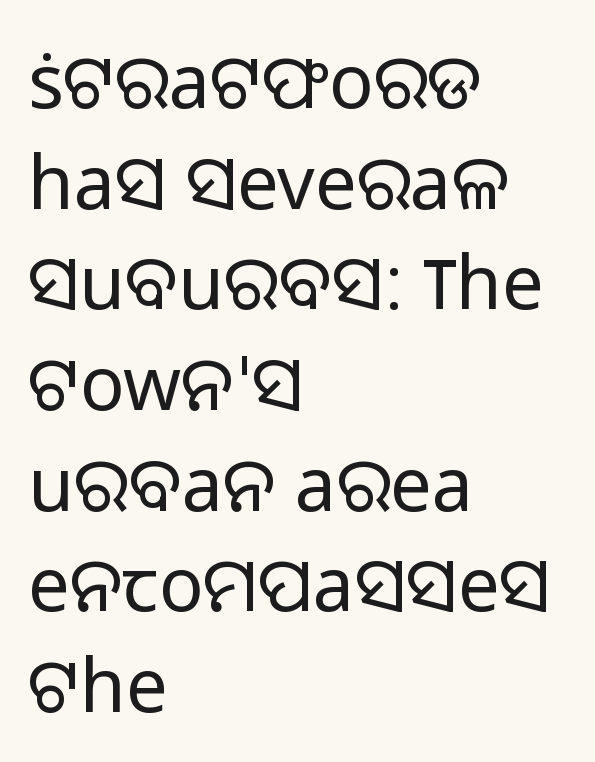
Q: Is the text bold? A: No.
Q: Is the text italic (slanted)? A: No, it is upright.
Q: Is the typeface a serif or a sans-serif typeface? A: Sans-serif.
Q: Is the text underlined? A: No.
Q: How is the paragraph aligned? A: Left-aligned.
Q: Is the spacing between letters normal or unusually wide? A: Normal.
Q: Is the spacing between lines tight, normal or loose? A: Normal.
Q: Width (condensed, normal, or wide)? A: Normal.
Q: Stroke contrast? A: Low.
Q: x-height? A: Medium.
Q: Monospaced? A: No.
